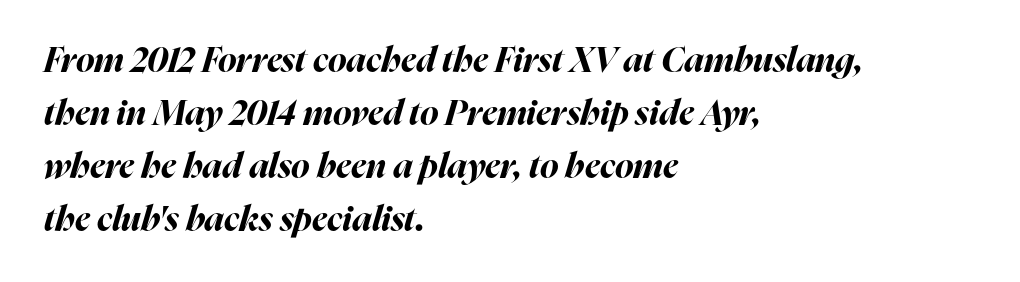
Q: Is the text bold? A: Yes.
Q: Is the text italic (slanted)? A: Yes, it leans right by about 16 degrees.
Q: Is the text underlined? A: No.
Q: How is the paragraph aligned? A: Left-aligned.
Q: Is the spacing between letters normal or unusually wide? A: Normal.
Q: Is the spacing between lines tight, normal or loose? A: Normal.
Q: Width (condensed, normal, or wide)? A: Normal.
Q: Stroke contrast? A: High.
Q: x-height? A: Medium.
Q: Monospaced? A: No.
